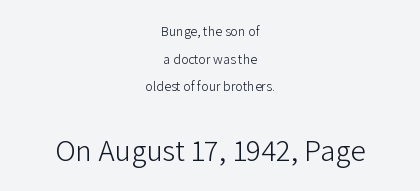
The image shows 31 px light sans-serif type, upright; set centered, loose line spacing (1.98x), normal letter spacing, not underlined; the second (bottom) block is 2.21x larger; low stroke contrast and a medium x-height.
